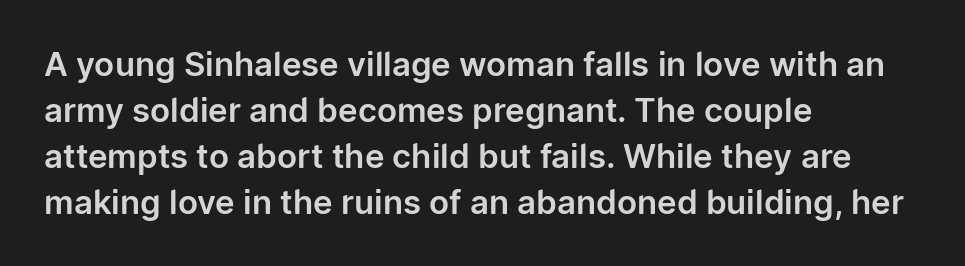
{"serif": "no", "italic": "no", "width": "normal", "stroke_contrast": "low", "x_height": "medium", "monospaced": "no", "underline": "no", "align": "left", "line_spacing": "normal", "line_spacing_ratio": 1.39, "letter_spacing": "normal", "letter_spacing_em": 0.0, "glyph_px": 33}
